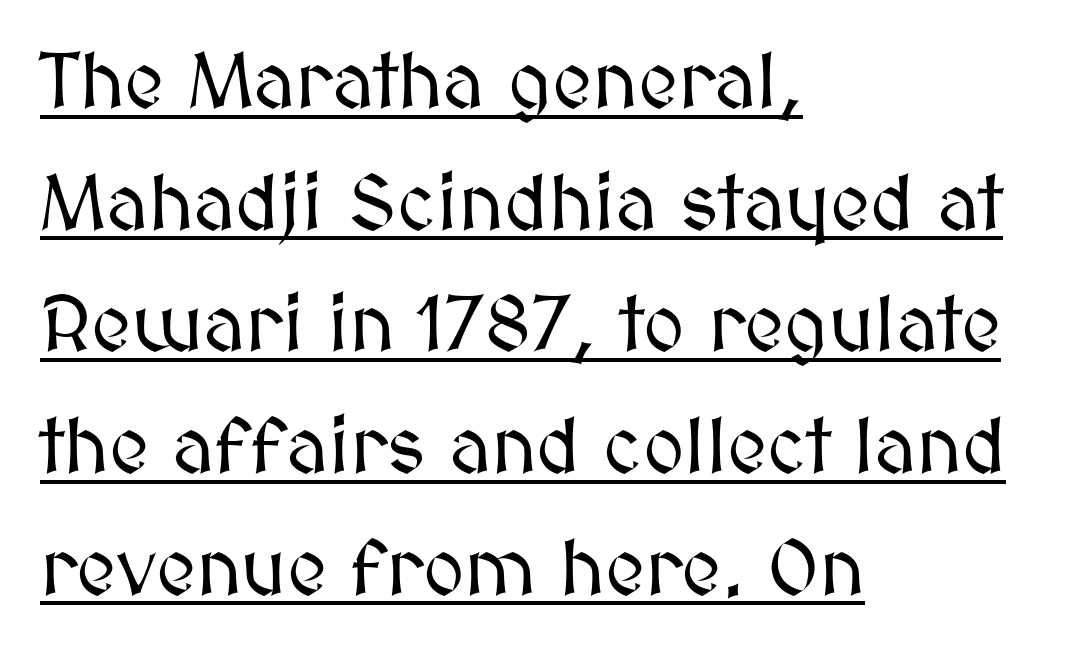
{"italic": "no", "width": "normal", "stroke_contrast": "medium", "x_height": "medium", "monospaced": "no", "underline": "yes", "align": "left", "line_spacing": "normal", "line_spacing_ratio": 1.54, "letter_spacing": "normal", "letter_spacing_em": 0.0, "glyph_px": 79}
